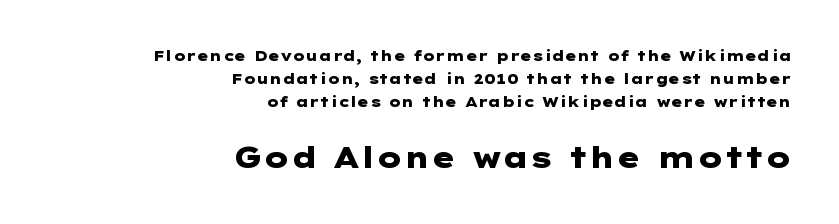
{"serif": "no", "italic": "no", "bold": "yes", "weight": "heavy", "width": "wide", "stroke_contrast": "low", "x_height": "medium", "underline": "no", "align": "right", "line_spacing": "normal", "line_spacing_ratio": 1.65, "letter_spacing": "normal", "letter_spacing_em": 0.0, "larger_block": "second", "size_ratio": 2.07, "glyph_px": 29}
